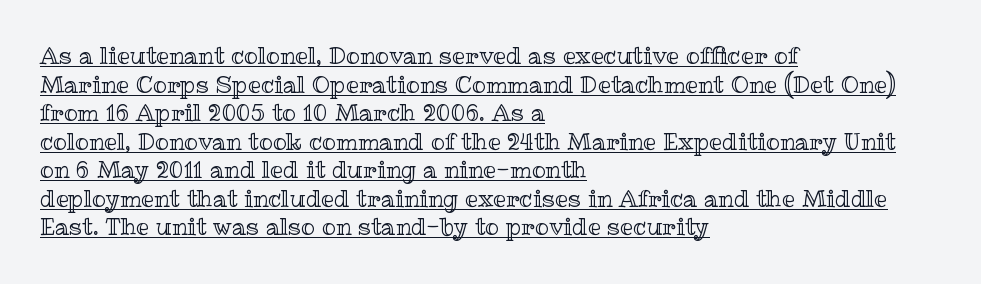
Q: Is the text italic (slanted)? A: No, it is upright.
Q: Is the text underlined? A: Yes.
Q: How is the paragraph aligned? A: Left-aligned.
Q: Is the spacing between letters normal or unusually wide? A: Normal.
